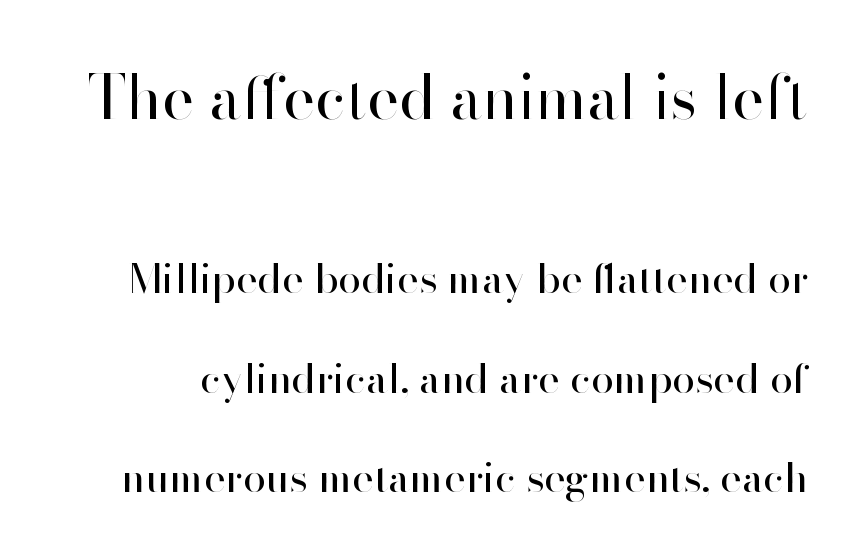
{"serif": "no", "italic": "no", "bold": "no", "weight": "regular", "width": "normal", "stroke_contrast": "high", "x_height": "small", "monospaced": "no", "underline": "no", "line_spacing": "loose", "line_spacing_ratio": 2.42, "letter_spacing": "normal", "letter_spacing_em": 0.0, "larger_block": "first", "size_ratio": 1.49, "glyph_px": 61}
